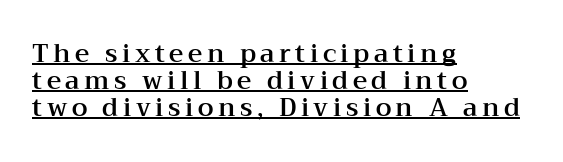
Q: Is the text italic (slanted)? A: No, it is upright.
Q: Is the text underlined? A: Yes.
Q: How is the paragraph aligned? A: Left-aligned.
Q: Is the spacing between lines tight, normal or loose? A: Tight.
